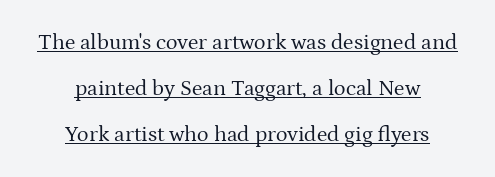
{"italic": "no", "bold": "no", "underline": "yes", "align": "center", "line_spacing": "loose", "line_spacing_ratio": 2.09, "letter_spacing": "normal", "letter_spacing_em": 0.0, "glyph_px": 22}
